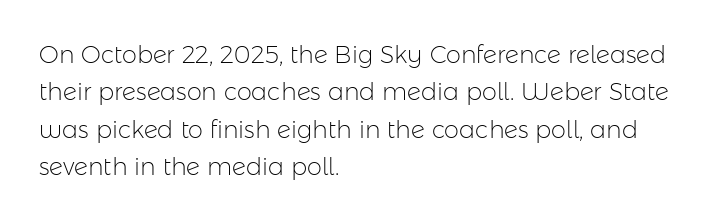
Evenly set lines give the paragraph a standard silhouette. Here the glyphs are tracked normally, forming tight word shapes. Rule under the text: the space is simply empty. Italic? Not at all — the glyphs are vertical. These glyphs show unthickened strokes, regular width or finer.
